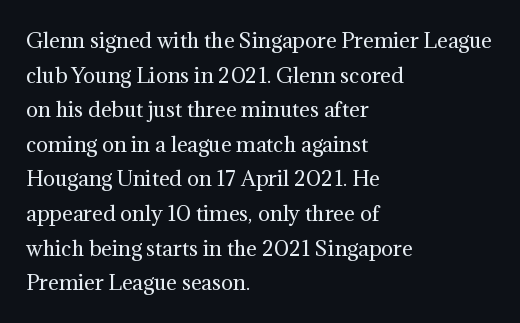
Notice how the stems are strictly vertical — no italics here. The letterforms sit at book weight or below. Layout note: lines flush left. Nobody drew a line under any word here. The rendering keeps characters at their native spacing.
